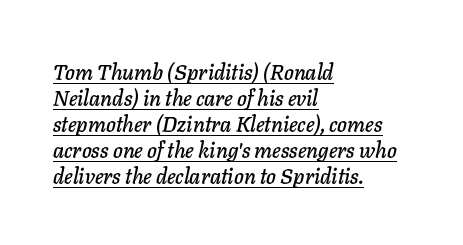
{"italic": "yes", "lean": "right", "slant_degrees": 11, "underline": "yes", "align": "left", "line_spacing_ratio": 1.24, "letter_spacing": "normal", "letter_spacing_em": 0.0, "glyph_px": 21}
